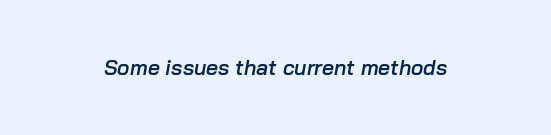
Students, note that the glyphs here touch the page at normal intervals. Descender tails drop into unmarked territory. Slant detected: the letters are inclined. Is the type bold? Partly — it's a semibold, heavier than regular but not fully bold.
